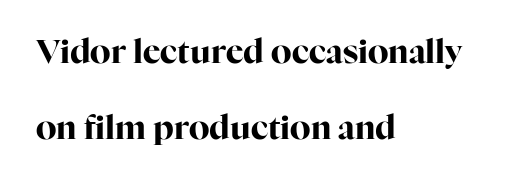
{"serif": "yes", "italic": "no", "bold": "yes", "weight": "bold", "width": "normal", "stroke_contrast": "high", "x_height": "medium", "monospaced": "no", "underline": "no", "align": "left", "line_spacing": "loose", "line_spacing_ratio": 2.29, "letter_spacing": "normal", "letter_spacing_em": 0.0, "glyph_px": 33}
